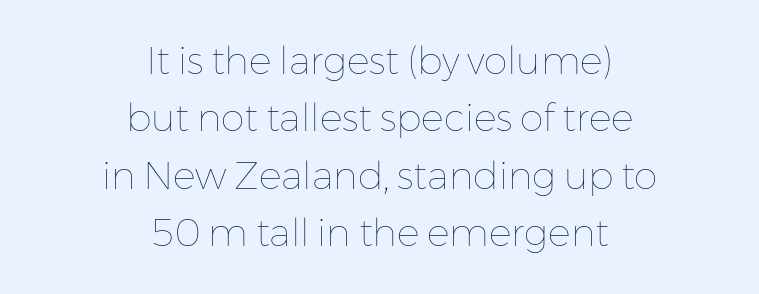
Is the letter spacing exaggerated? No — it looks like the ordinary default. The text block is weighted toward neither margin, spreading evenly from the middle. Unbolded letterforms with no extra heft. The specimen omits any rule beneath the text block's lines. Line spacing here is normal. Here the designer chose a conventional face with non-uniform glyph widths.
